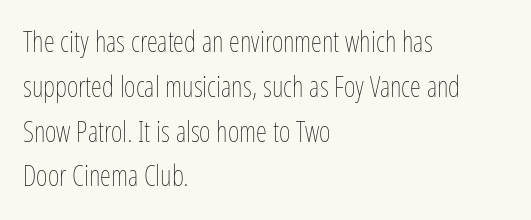
{"italic": "no", "bold": "no", "weight": "thin", "width": "condensed", "stroke_contrast": "low", "x_height": "medium", "monospaced": "no", "underline": "no", "align": "left", "line_spacing": "normal", "line_spacing_ratio": 1.6, "letter_spacing": "normal", "letter_spacing_em": 0.0, "glyph_px": 28}
